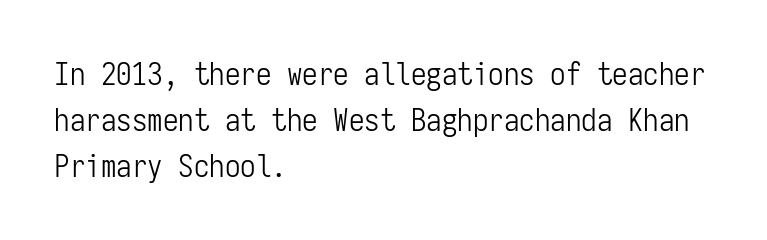
{"serif": "no", "italic": "no", "bold": "no", "weight": "light", "width": "condensed", "stroke_contrast": "low", "x_height": "medium", "monospaced": "yes", "underline": "no", "align": "left", "line_spacing": "normal", "line_spacing_ratio": 1.48, "letter_spacing": "normal", "letter_spacing_em": 0.0, "glyph_px": 31}
